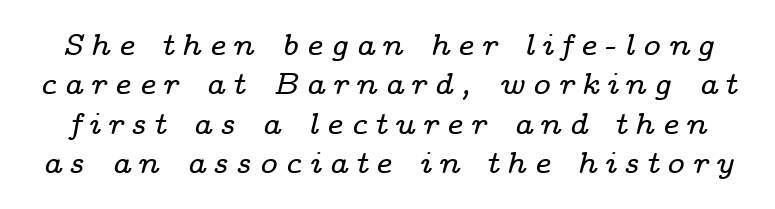
{"serif": "yes", "italic": "yes", "lean": "right", "slant_degrees": 14, "width": "wide", "stroke_contrast": "low", "x_height": "medium", "monospaced": "no", "underline": "no", "line_spacing": "normal", "line_spacing_ratio": 1.31, "letter_spacing": "wide", "letter_spacing_em": 0.25, "glyph_px": 30}
